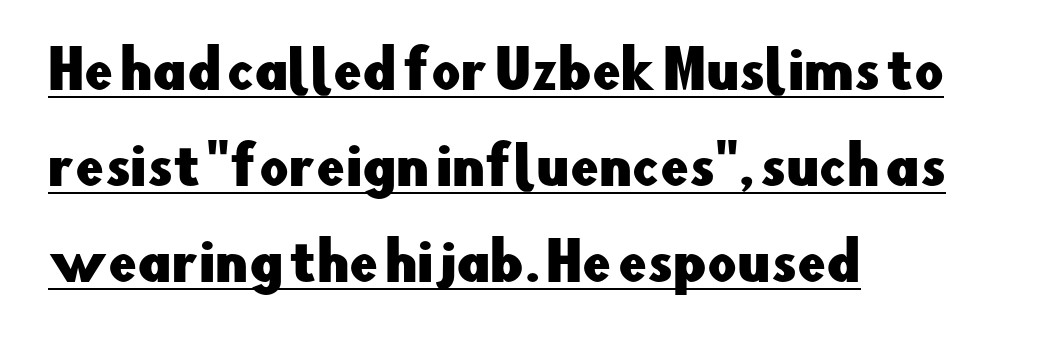
{"serif": "no", "italic": "no", "width": "normal", "stroke_contrast": "low", "x_height": "small", "monospaced": "no", "underline": "yes", "align": "left", "line_spacing_ratio": 1.88, "letter_spacing": "normal", "letter_spacing_em": 0.0, "glyph_px": 51}
